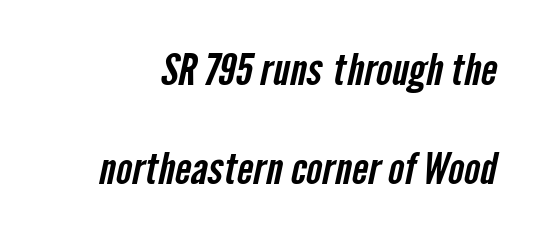
The image shows 43 px condensed sans-serif type; set loose line spacing (2.3x), normal letter spacing, not underlined; low stroke contrast and a medium x-height.
